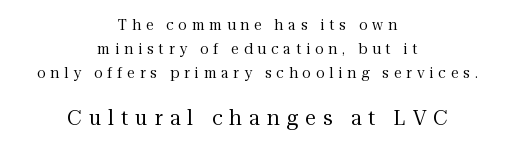
Q: Is the text bold? A: No.
Q: Is the text italic (slanted)? A: No, it is upright.
Q: Is the text underlined? A: No.
Q: How is the paragraph aligned? A: Centered.
Q: Is the spacing between letters normal or unusually wide? A: Unusually wide.
Q: Which block of text is set in a larger size, the first (top) or the second (bottom)? A: The second (bottom) one.
